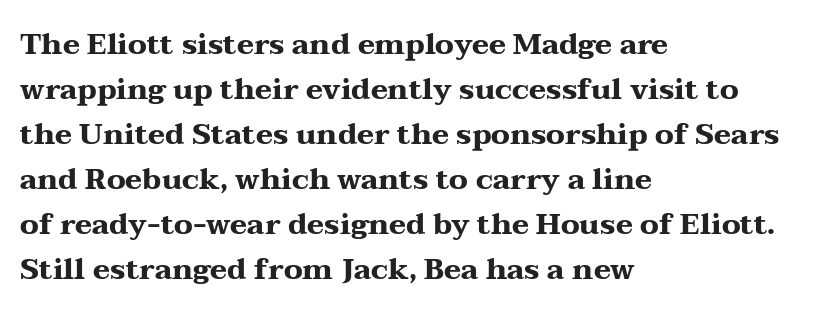
The image shows 29 px heavy, wide serif type, upright; set left-aligned, normal line spacing (1.55x), normal letter spacing, not underlined; medium stroke contrast and a medium x-height.
